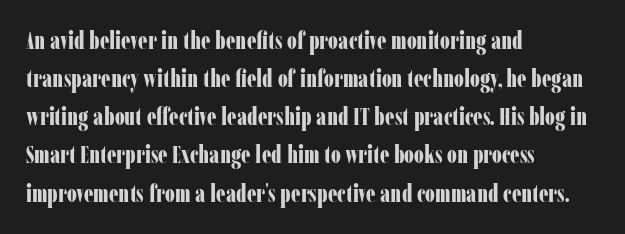
Q: Is the text bold? A: Yes.
Q: Is the text italic (slanted)? A: No, it is upright.
Q: Is the text underlined? A: No.
Q: How is the paragraph aligned? A: Left-aligned.
Q: Is the spacing between letters normal or unusually wide? A: Normal.
Q: Is the spacing between lines tight, normal or loose? A: Normal.
